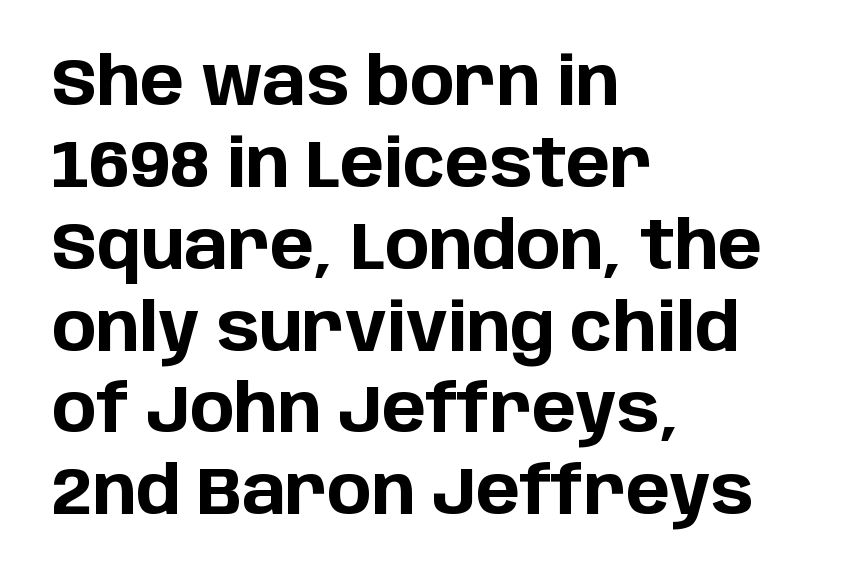
Typeset ragged right — the left edge is the straight one. The type is set solid horizontally, with unmodified tracking. The letters carry no serifs — their stems end cleanly without finishing strokes. Strong, thick strokes mark this as bold type. The letters stand straight up with perfectly vertical stems.
